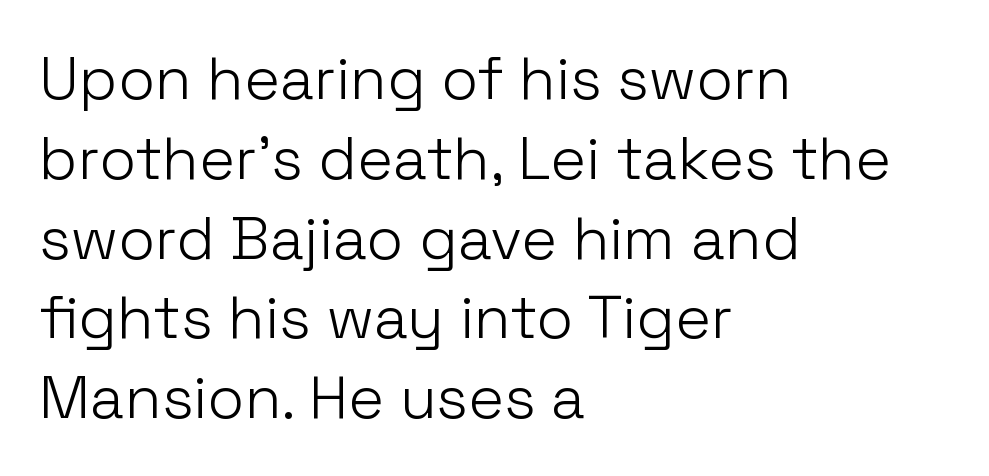
Q: Is the text bold? A: No.
Q: Is the text italic (slanted)? A: No, it is upright.
Q: Is the typeface a serif or a sans-serif typeface? A: Sans-serif.
Q: Is the text underlined? A: No.
Q: How is the paragraph aligned? A: Left-aligned.
Q: Is the spacing between letters normal or unusually wide? A: Normal.
Q: Is the spacing between lines tight, normal or loose? A: Normal.
Q: Width (condensed, normal, or wide)? A: Normal.
Q: Stroke contrast? A: Low.
Q: x-height? A: Medium.
Q: Monospaced? A: No.
